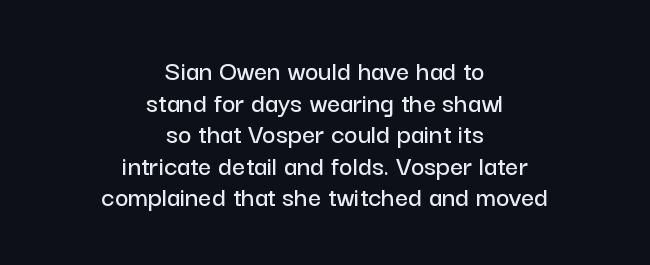
Q: Is the text italic (slanted)? A: No, it is upright.
Q: Is the typeface a serif or a sans-serif typeface? A: Sans-serif.
Q: Is the text underlined? A: No.
Q: How is the paragraph aligned? A: Centered.
Q: Is the spacing between letters normal or unusually wide? A: Normal.
Q: Is the spacing between lines tight, normal or loose? A: Tight.
Q: Width (condensed, normal, or wide)? A: Normal.
Q: Stroke contrast? A: Low.
Q: x-height? A: Medium.
Q: Monospaced? A: No.
